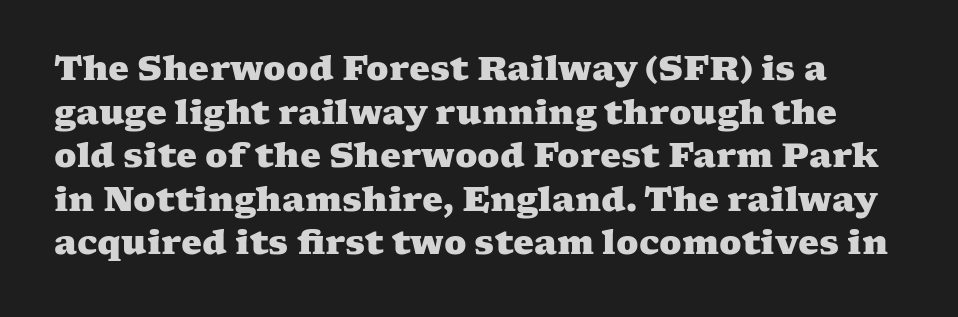
{"serif": "yes", "bold": "yes", "weight": "heavy", "width": "wide", "stroke_contrast": "medium", "x_height": "medium", "monospaced": "no", "underline": "no", "line_spacing": "normal", "line_spacing_ratio": 1.32, "letter_spacing": "normal", "letter_spacing_em": 0.0, "glyph_px": 33}
